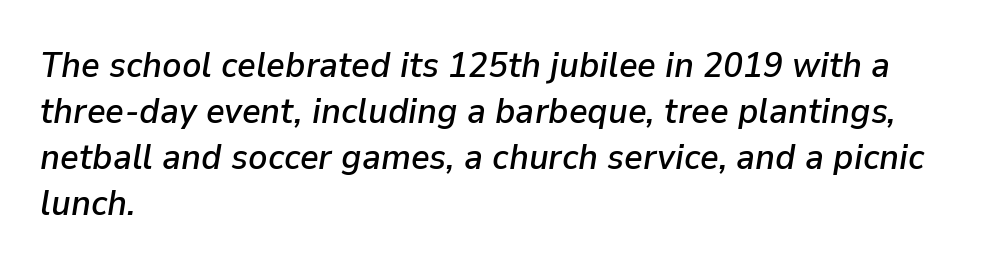
Q: Is the text italic (slanted)? A: Yes, it leans right by about 9 degrees.
Q: Is the text underlined? A: No.
Q: How is the paragraph aligned? A: Left-aligned.
Q: Is the spacing between letters normal or unusually wide? A: Normal.
Q: Is the spacing between lines tight, normal or loose? A: Normal.
Q: Width (condensed, normal, or wide)? A: Normal.
Q: Stroke contrast? A: Low.
Q: x-height? A: Medium.
Q: Monospaced? A: No.
